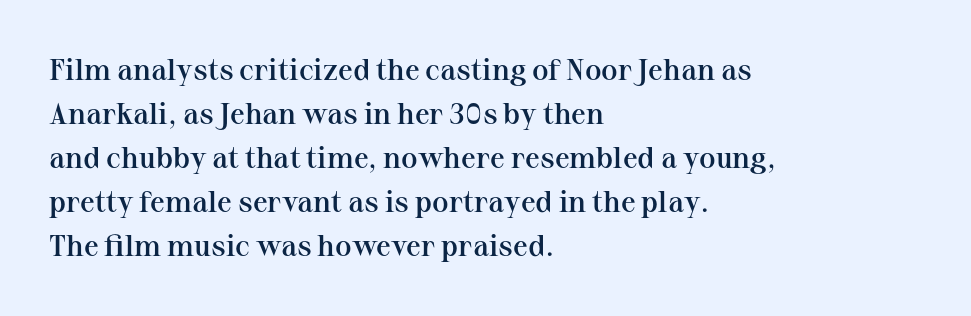
Q: Is the text bold? A: Semi-bold.
Q: Is the text italic (slanted)? A: No, it is upright.
Q: Is the typeface a serif or a sans-serif typeface? A: Serif.
Q: Is the text underlined? A: No.
Q: How is the paragraph aligned? A: Left-aligned.
Q: Is the spacing between letters normal or unusually wide? A: Normal.
Q: Is the spacing between lines tight, normal or loose? A: Normal.
Q: Width (condensed, normal, or wide)? A: Normal.
Q: Stroke contrast? A: Medium.
Q: x-height? A: Medium.
Q: Monospaced? A: No.
